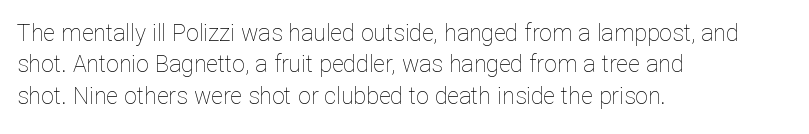
{"italic": "no", "bold": "no", "underline": "no", "align": "left", "line_spacing": "normal", "line_spacing_ratio": 1.36, "letter_spacing": "normal", "letter_spacing_em": 0.0, "glyph_px": 23}
